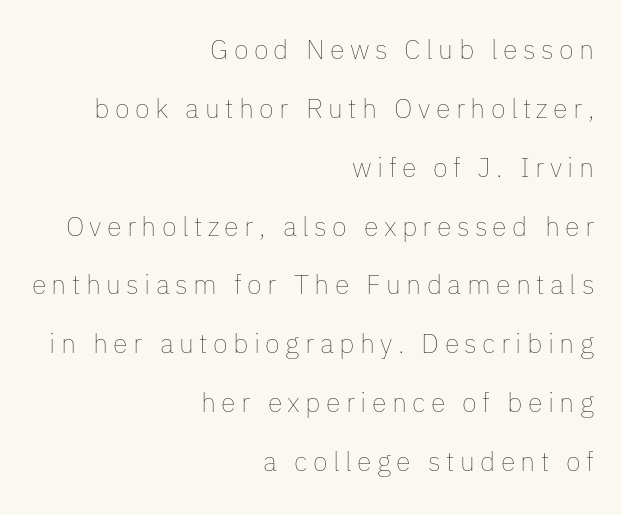
{"italic": "no", "bold": "no", "underline": "no", "align": "right", "line_spacing": "loose", "line_spacing_ratio": 2.18, "letter_spacing": "wide", "letter_spacing_em": 0.2, "glyph_px": 27}
